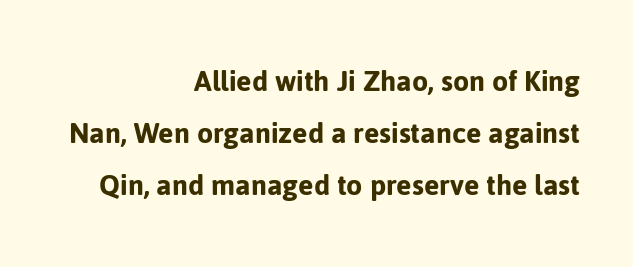
The image shows 33 px sans-serif type, upright; set right-aligned, normal line spacing (1.58x), normal letter spacing, not underlined; low stroke contrast and a medium x-height.
